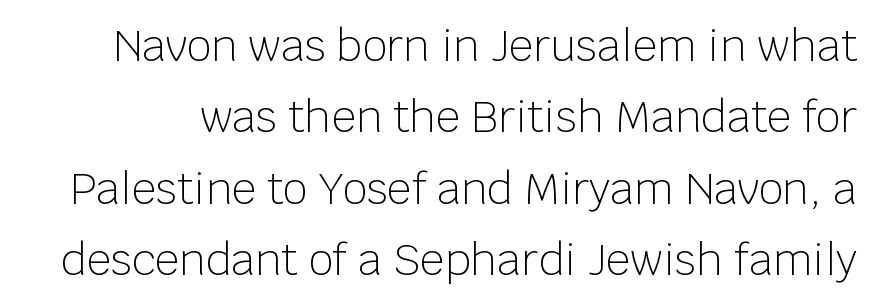
Weight class: somewhere from thin through regular. The letters sit at their default tracking, neither squeezed nor spread. Whoever set this chose a conventional vertical rhythm. Looks like regular typesetting: each glyph gets only the width it needs.
